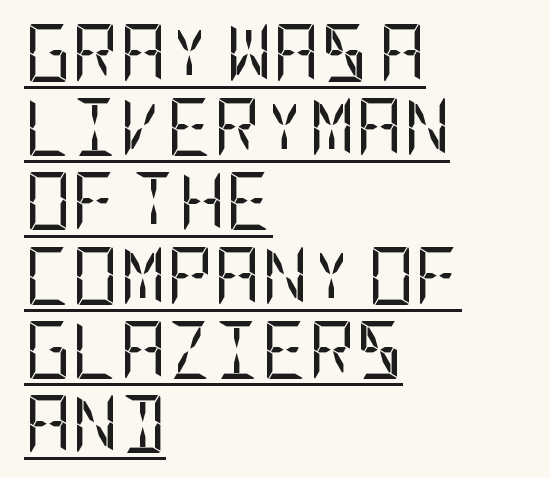
{"serif": "no", "italic": "no", "bold": "no", "weight": "regular", "width": "condensed", "stroke_contrast": "low", "x_height": "large", "underline": "yes", "align": "left", "line_spacing": "normal", "line_spacing_ratio": 1.28, "letter_spacing": "normal", "letter_spacing_em": 0.0, "glyph_px": 58}
